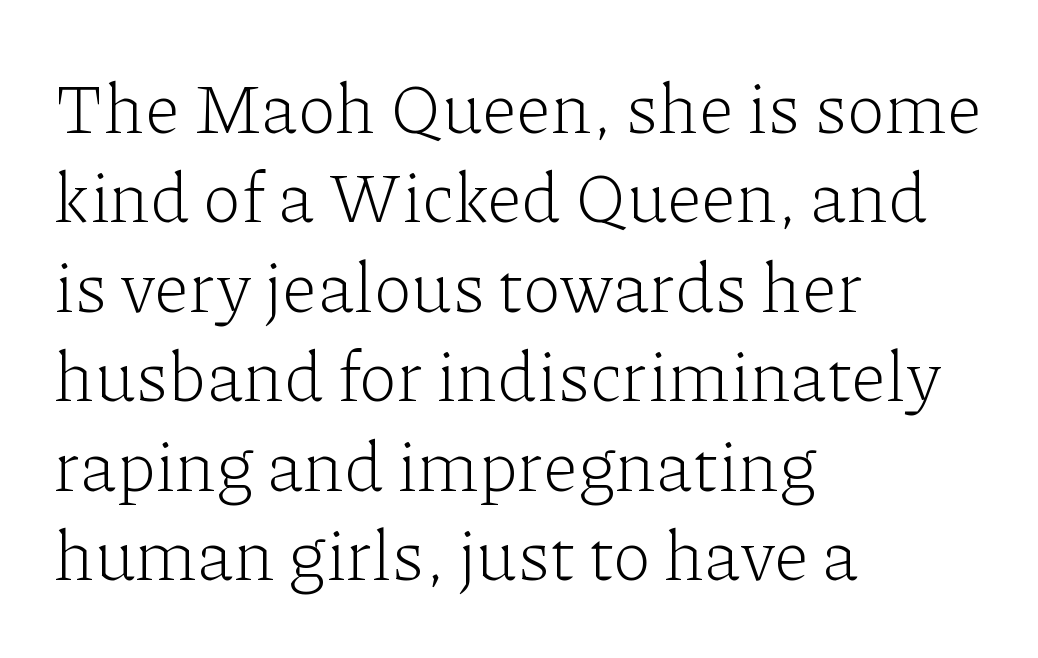
The image shows 71 px light serif type, upright; set left-aligned, normal line spacing (1.26x), normal letter spacing, not underlined; low stroke contrast and a medium x-height.
